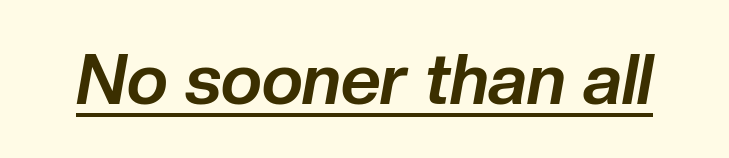
Q: Is the text bold? A: Yes.
Q: Is the text italic (slanted)? A: Yes, it leans right by about 10 degrees.
Q: Is the text underlined? A: Yes.
Q: Is the spacing between letters normal or unusually wide? A: Normal.
Q: Width (condensed, normal, or wide)? A: Normal.
Q: Stroke contrast? A: Low.
Q: x-height? A: Medium.
Q: Monospaced? A: No.
